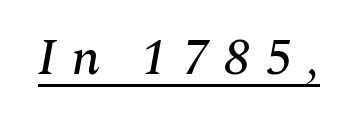
The image shows 52 px serif type, italic (leaning right); set unusually wide letter spacing (+0.28 em), underlined; medium stroke contrast and a medium x-height.
